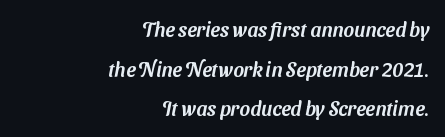
Q: Is the text underlined? A: No.
Q: How is the paragraph aligned? A: Right-aligned.
Q: Is the spacing between letters normal or unusually wide? A: Normal.
Q: Is the spacing between lines tight, normal or loose? A: Loose.
